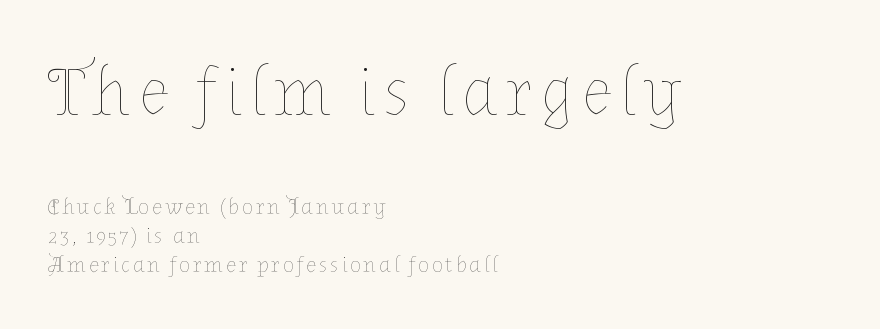
Q: Is the text bold? A: No.
Q: Is the text italic (slanted)? A: No, it is upright.
Q: Is the text underlined? A: No.
Q: How is the paragraph aligned? A: Left-aligned.
Q: Is the spacing between lines tight, normal or loose? A: Normal.
Q: Which block of text is set in a larger size, the first (top) or the second (bottom)? A: The first (top) one.
Q: Width (condensed, normal, or wide)? A: Normal.
Q: Stroke contrast? A: Low.
Q: x-height? A: Medium.
Q: Monospaced? A: No.
